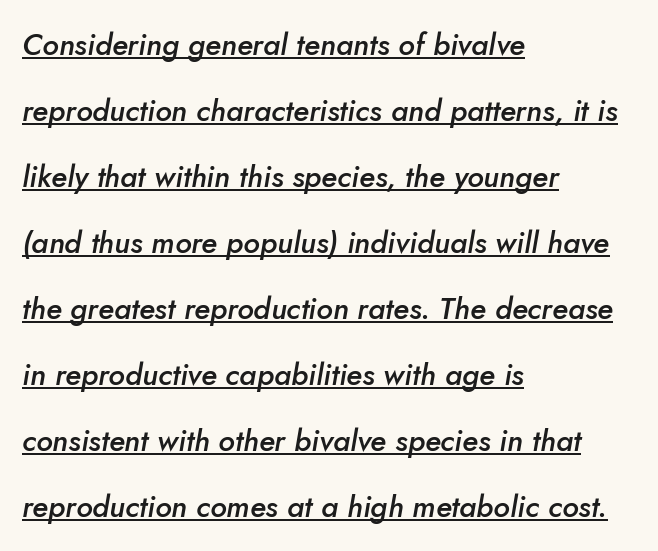
{"italic": "yes", "lean": "right", "slant_degrees": 5, "bold": "semi", "weight": "semibold", "width": "normal", "stroke_contrast": "low", "x_height": "small", "monospaced": "no", "underline": "yes", "align": "left", "line_spacing": "loose", "line_spacing_ratio": 2.2, "letter_spacing": "normal", "letter_spacing_em": 0.0, "glyph_px": 30}
